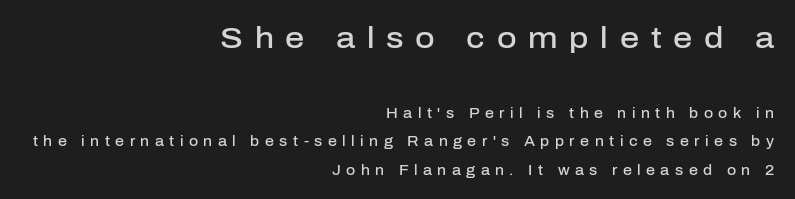
Q: Is the text bold? A: Semi-bold.
Q: Is the text italic (slanted)? A: No, it is upright.
Q: Is the typeface a serif or a sans-serif typeface? A: Sans-serif.
Q: Is the text underlined? A: No.
Q: How is the paragraph aligned? A: Right-aligned.
Q: Is the spacing between letters normal or unusually wide? A: Unusually wide.
Q: Is the spacing between lines tight, normal or loose? A: Loose.
Q: Which block of text is set in a larger size, the first (top) or the second (bottom)? A: The first (top) one.
Q: Width (condensed, normal, or wide)? A: Normal.
Q: Stroke contrast? A: Low.
Q: x-height? A: Medium.
Q: Monospaced? A: No.
